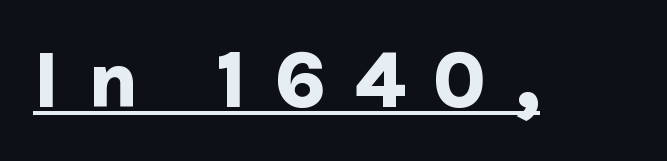
{"serif": "no", "italic": "no", "bold": "yes", "weight": "bold", "width": "normal", "stroke_contrast": "low", "x_height": "medium", "monospaced": "no", "underline": "yes", "letter_spacing": "wide", "letter_spacing_em": 0.35, "glyph_px": 80}
